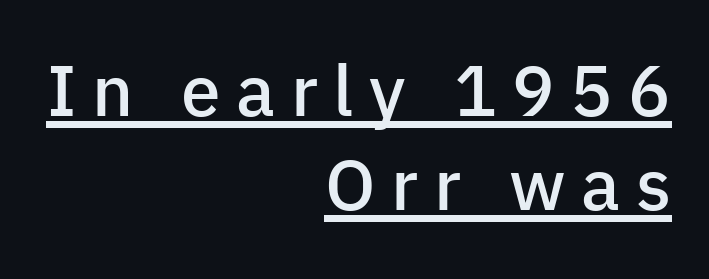
Ascenders rise straight up at ninety degrees. The letters carry no serifs — their stems end cleanly without finishing strokes. Character widths vary here, with narrow letters taking less room than wide ones. As a designer I'd log this as weight 600, semibold.
